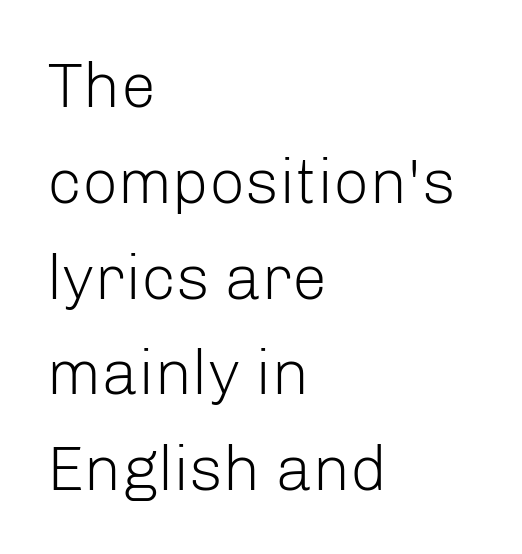
Do the characters align in a grid? No, the font is proportional. Nobody touched the tracking dial on this one. Check the space under the baseline: it is left empty. The passage shown is not bold in any degree. These lines are set flush left with a ragged right edge. In terms of leading, this rendering sits right in the middle.
